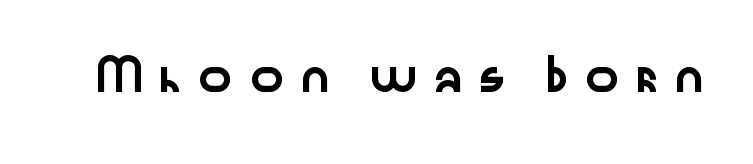
{"serif": "no", "italic": "no", "width": "wide", "stroke_contrast": "low", "x_height": "medium", "monospaced": "no", "underline": "no", "letter_spacing": "wide", "letter_spacing_em": 0.4, "glyph_px": 29}
